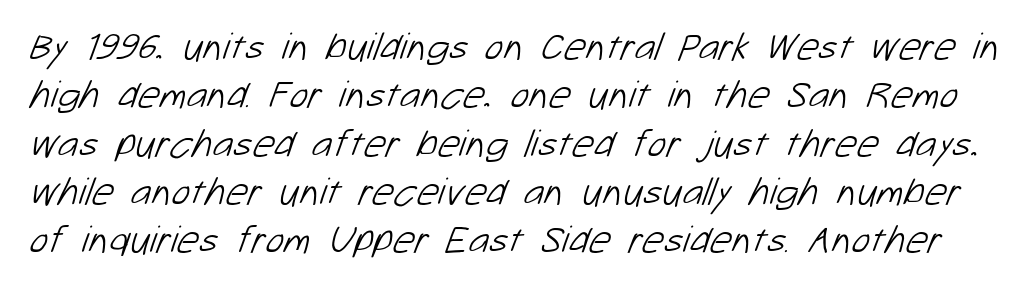
{"serif": "no", "bold": "no", "weight": "light", "width": "normal", "stroke_contrast": "low", "x_height": "medium", "monospaced": "no", "underline": "no", "line_spacing_ratio": 1.24, "letter_spacing": "normal", "letter_spacing_em": 0.0, "glyph_px": 39}
